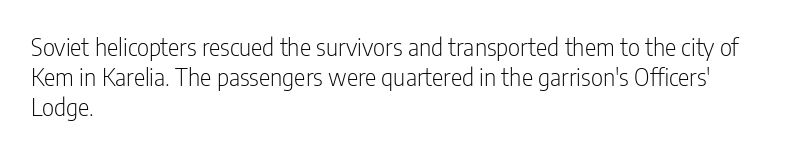
{"italic": "no", "bold": "no", "underline": "no", "align": "left", "line_spacing": "normal", "line_spacing_ratio": 1.26, "letter_spacing": "normal", "letter_spacing_em": 0.0, "glyph_px": 24}
